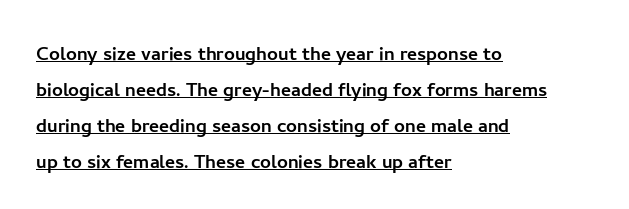
The image shows 24 px text type, upright; set left-aligned, normal line spacing (1.5x), normal letter spacing, underlined.
